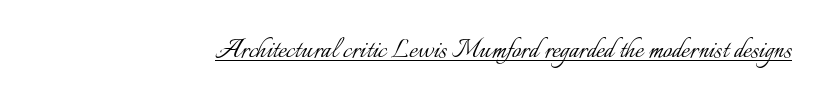
The image shows 32 px light type; set normal letter spacing, underlined; low stroke contrast and a small x-height.
